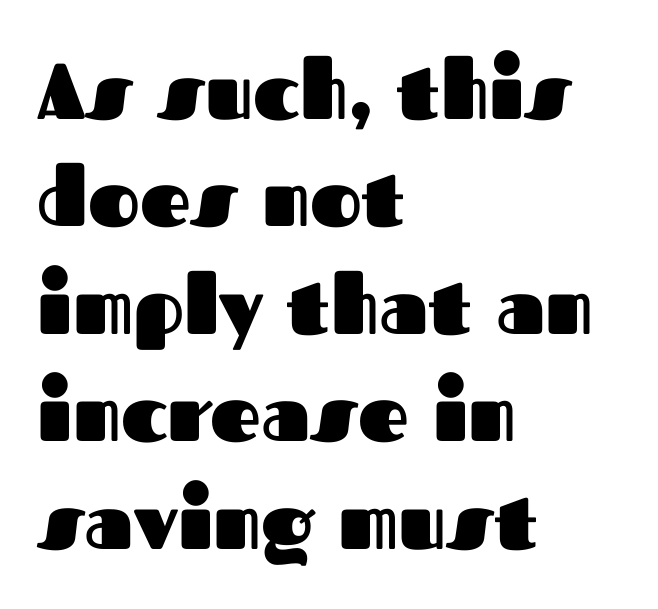
{"serif": "no", "italic": "no", "bold": "yes", "weight": "heavy", "width": "normal", "stroke_contrast": "medium", "x_height": "medium", "monospaced": "no", "underline": "no", "align": "left", "line_spacing": "normal", "line_spacing_ratio": 1.36, "letter_spacing": "normal", "letter_spacing_em": 0.0, "glyph_px": 79}
